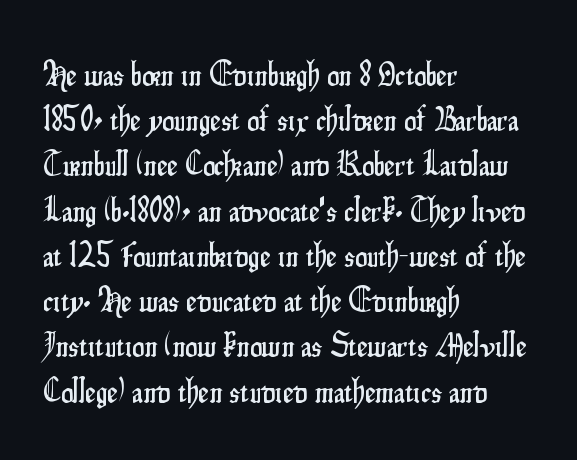
The image shows 34 px condensed sans-serif type, upright; set left-aligned, normal line spacing (1.33x), normal letter spacing, not underlined; low stroke contrast and a small x-height.
